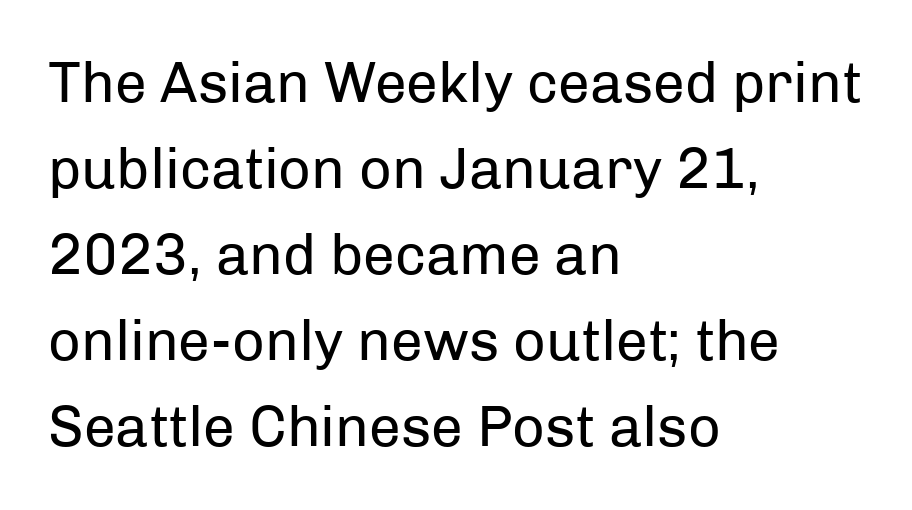
The ragged edge is on the right, which tells us the setting is flush left. In terms of posture, this sample is upright. No word sits above an underline. Serif or sans? Sans — the stroke terminals are bare. Reading down the column, the eye jumps a familiar distance to each next line.
